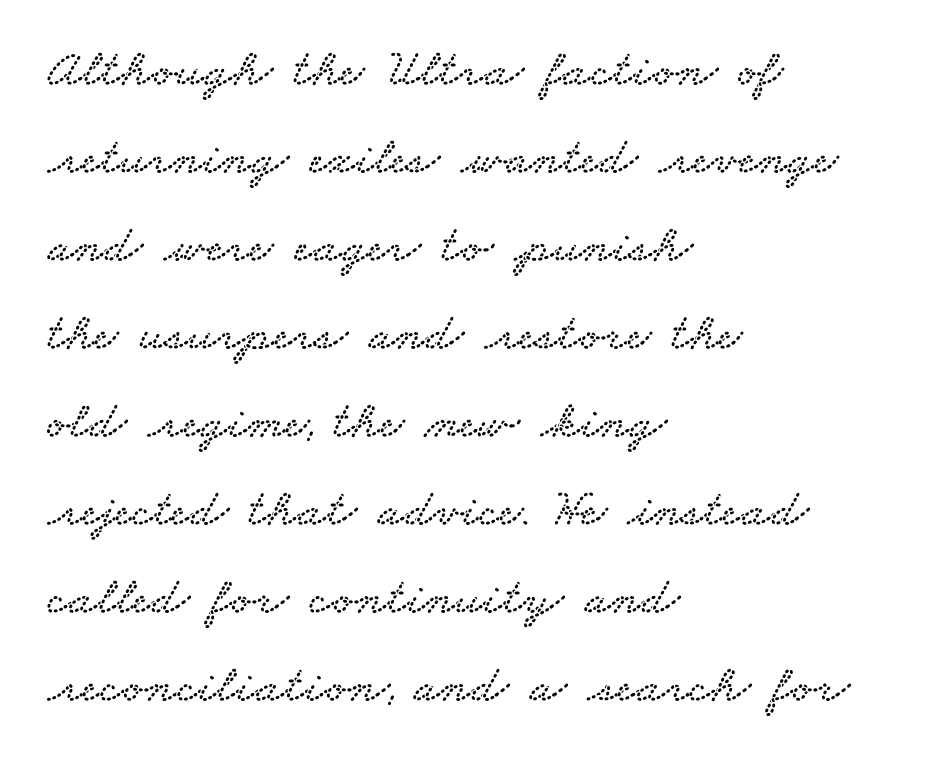
{"width": "wide", "stroke_contrast": "low", "x_height": "small", "monospaced": "no", "underline": "no", "align": "left", "line_spacing": "normal", "line_spacing_ratio": 1.66, "letter_spacing": "normal", "letter_spacing_em": 0.0, "glyph_px": 53}
